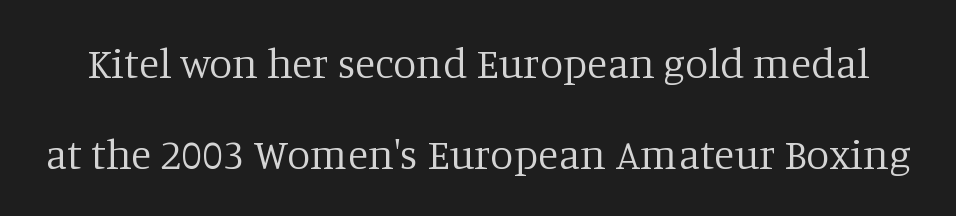
{"serif": "yes", "italic": "no", "bold": "no", "weight": "regular", "width": "normal", "stroke_contrast": "low", "x_height": "large", "monospaced": "no", "underline": "no", "line_spacing": "loose", "line_spacing_ratio": 2.17, "letter_spacing": "normal", "letter_spacing_em": 0.0, "glyph_px": 42}
